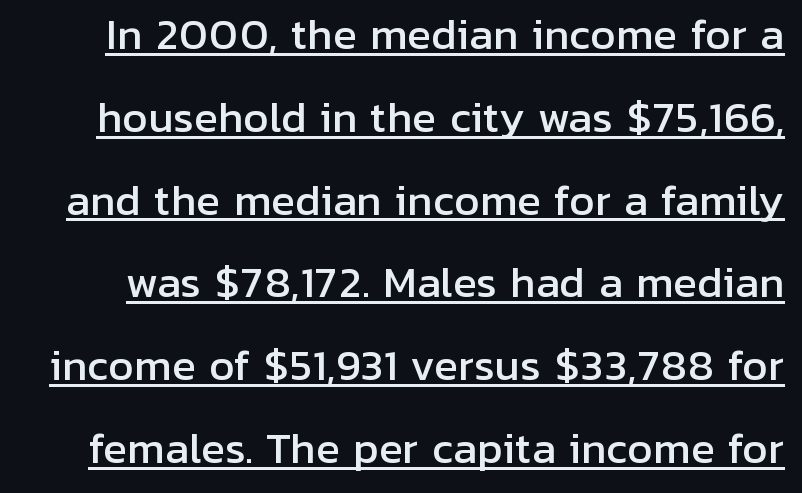
The image shows 40 px sans-serif type, upright; set loose line spacing (2.07x), normal letter spacing, underlined; low stroke contrast and a medium x-height.
